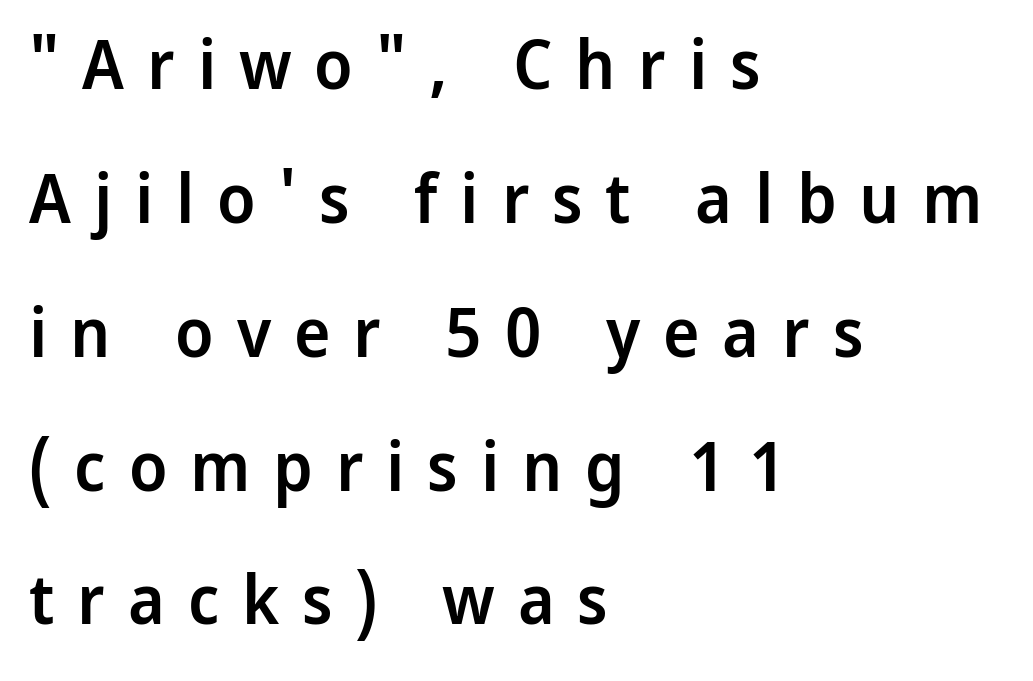
Q: Is the text bold? A: Semi-bold.
Q: Is the text italic (slanted)? A: No, it is upright.
Q: Is the typeface a serif or a sans-serif typeface? A: Sans-serif.
Q: Is the text underlined? A: No.
Q: How is the paragraph aligned? A: Left-aligned.
Q: Is the spacing between letters normal or unusually wide? A: Unusually wide.
Q: Is the spacing between lines tight, normal or loose? A: Loose.
Q: Width (condensed, normal, or wide)? A: Normal.
Q: Stroke contrast? A: Low.
Q: x-height? A: Medium.
Q: Monospaced? A: No.
